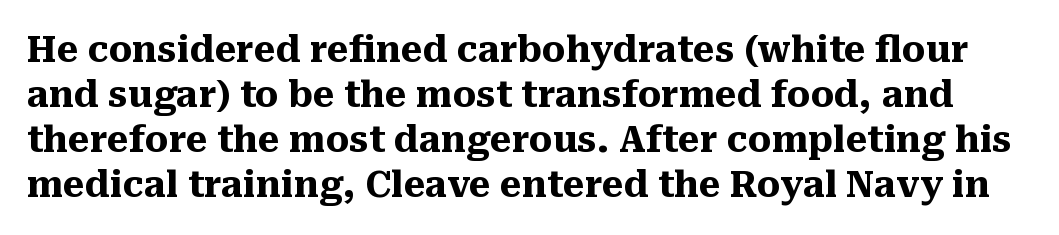
Tracking here is standard; glyphs follow each other at the usual distance. Here the designer chose a conventional face with non-uniform glyph widths. Weight: bold. When letters stand straight like this, we call the style roman or upright. Examine the stroke ends and you'll spot serifs.
